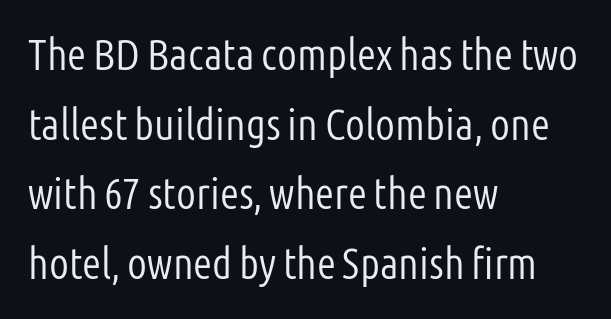
The image shows 44 px light, condensed sans-serif type, upright; set left-aligned, normal line spacing (1.58x), normal letter spacing, not underlined; low stroke contrast and a medium x-height.
